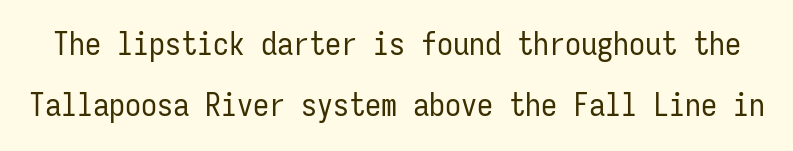
These glyphs show unthickened strokes, regular width or finer. Serifs: no, the terminals of the letterforms are clean. Characters remain perfectly vertical along every line. If you measured baseline to baseline, you'd find a long distance. A clean baseline with only descenders dipping below it. These lines are rendered in a fixed-pitch font.
